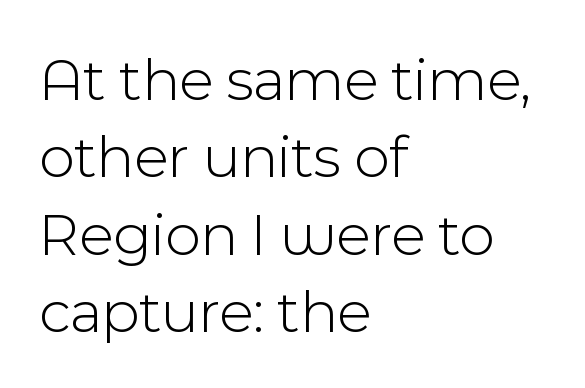
{"serif": "no", "italic": "no", "bold": "no", "weight": "light", "width": "normal", "x_height": "medium", "monospaced": "no", "underline": "no", "align": "left", "line_spacing": "normal", "line_spacing_ratio": 1.25, "letter_spacing": "normal", "letter_spacing_em": 0.0, "glyph_px": 62}
